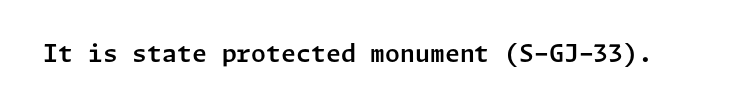
Observe the ordinary spacing: letters are neighbours, not strangers. Underline: absent. Rendered with straight, roman letterforms.
